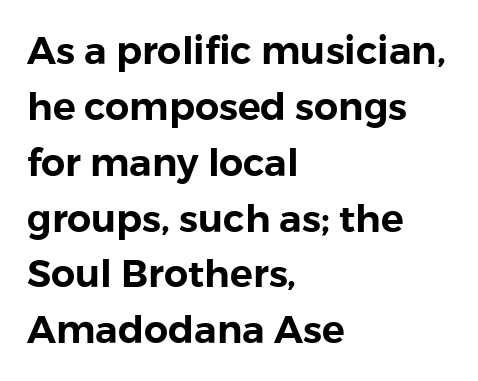
Default kerning and tracking; the words read as compact shapes. The characters display no serif detailing; their extremities are plain. If you drew a line through each stem, it would be perfectly vertical. Clear beneath every line of the passage. Is there much room between lines? A standard amount, neither cramped nor airy. Short and long lines alike share a common starting point at left.
